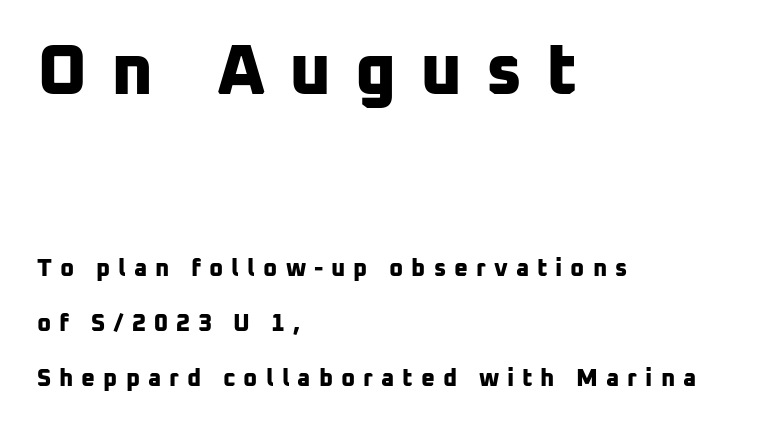
{"serif": "no", "bold": "yes", "weight": "bold", "width": "normal", "stroke_contrast": "low", "x_height": "medium", "monospaced": "no", "underline": "no", "align": "left", "line_spacing": "loose", "line_spacing_ratio": 2.3, "letter_spacing": "wide", "letter_spacing_em": 0.33, "larger_block": "first", "size_ratio": 2.96, "glyph_px": 71}
